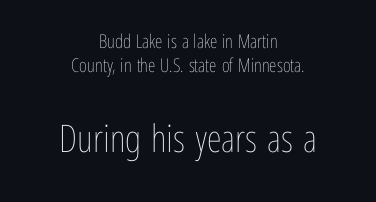
Q: Is the text bold? A: No.
Q: Is the text italic (slanted)? A: No, it is upright.
Q: Is the text underlined? A: No.
Q: How is the paragraph aligned? A: Centered.
Q: Is the spacing between letters normal or unusually wide? A: Normal.
Q: Which block of text is set in a larger size, the first (top) or the second (bottom)? A: The second (bottom) one.
Q: Width (condensed, normal, or wide)? A: Condensed.
Q: Stroke contrast? A: Low.
Q: x-height? A: Medium.
Q: Monospaced? A: No.
